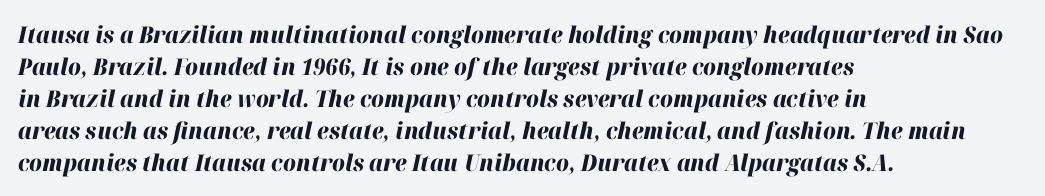
{"italic": "yes", "lean": "right", "slant_degrees": 12, "bold": "yes", "underline": "no", "align": "left", "line_spacing": "normal", "line_spacing_ratio": 1.39, "letter_spacing": "normal", "letter_spacing_em": 0.0, "glyph_px": 23}
